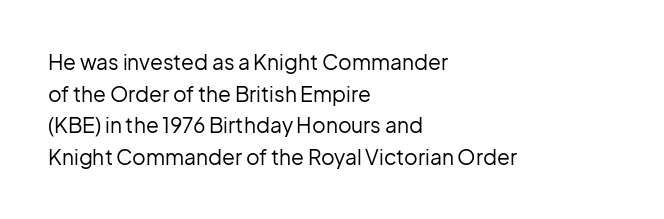
{"italic": "no", "bold": "no", "underline": "no", "align": "left", "line_spacing": "normal", "line_spacing_ratio": 1.51, "letter_spacing": "normal", "letter_spacing_em": 0.0, "glyph_px": 21}
